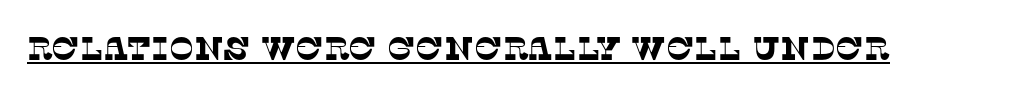
How are the letters spaced? Ordinarily, with no added tracking. A typesetter would call this proportional, since set widths differ per character. Caption: lettering with a line underneath. A typesetter would label this face a serif.
